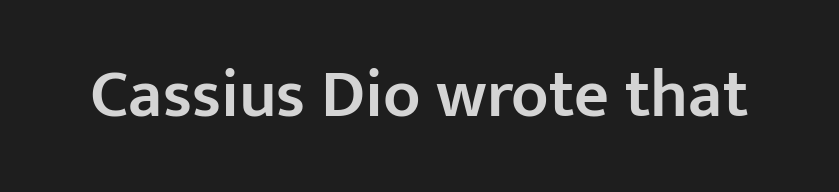
The image shows 68 px semibold sans-serif type, upright; set normal letter spacing, not underlined; low stroke contrast and a medium x-height.
